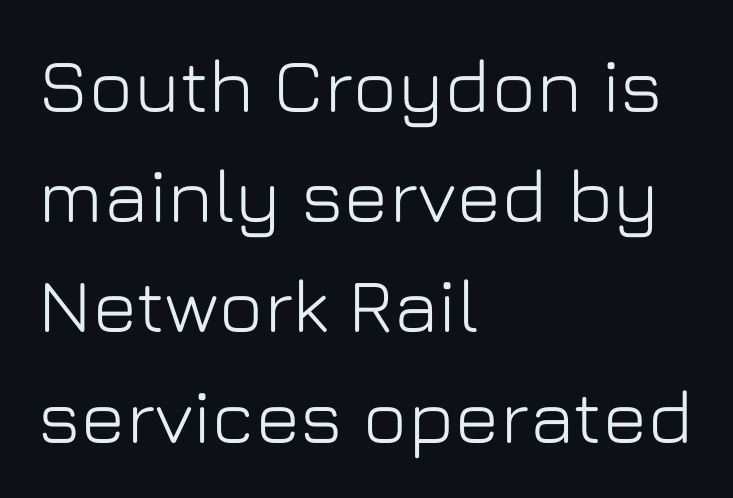
Does the type have serifs? No, each stem ends abruptly. Is this a fixed-width face? No — the glyphs have proportional, varying widths. These lines stack with their left ends in a neat column. The zone under the glyphs is completely vacant.
